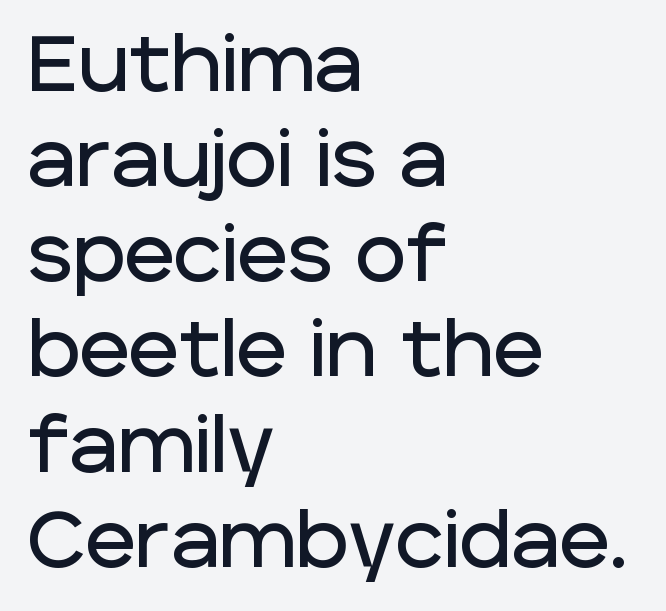
The image shows 78 px sans-serif type, upright; set left-aligned, line spacing 1.22x, normal letter spacing, not underlined; low stroke contrast and a large x-height.
